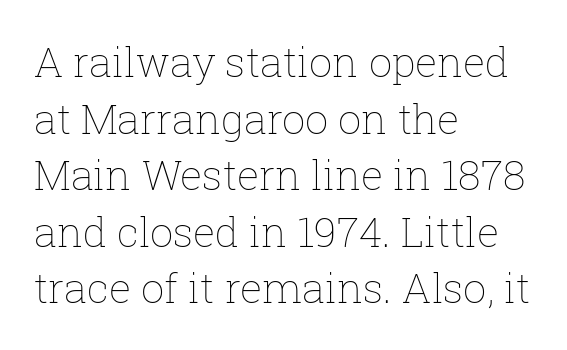
{"italic": "no", "bold": "no", "weight": "thin", "width": "normal", "stroke_contrast": "low", "x_height": "medium", "monospaced": "no", "underline": "no", "align": "left", "line_spacing": "normal", "line_spacing_ratio": 1.38, "letter_spacing": "normal", "letter_spacing_em": 0.0, "glyph_px": 41}
